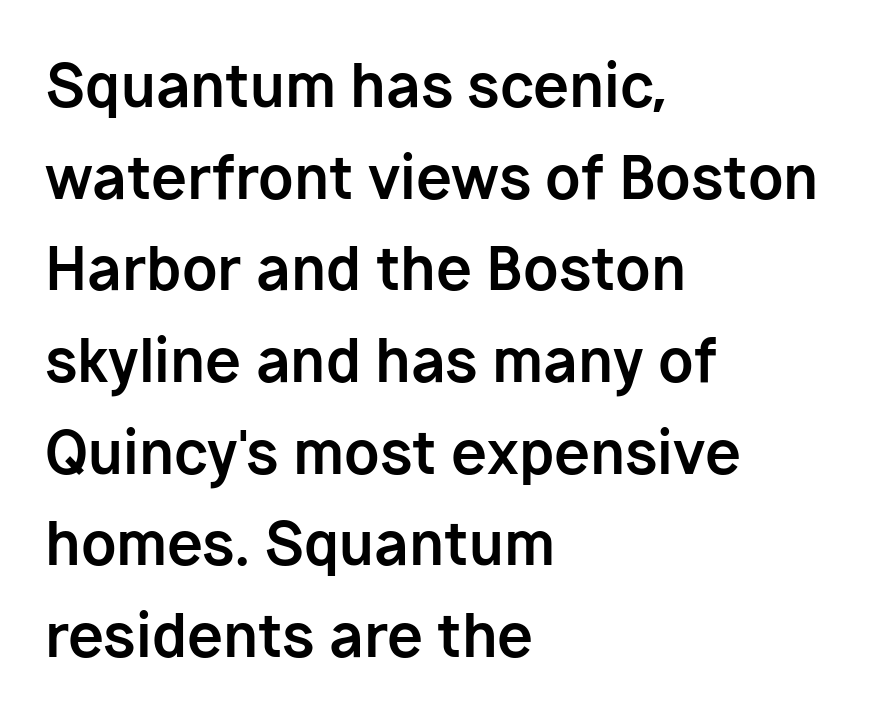
{"serif": "no", "italic": "no", "bold": "yes", "weight": "bold", "width": "normal", "stroke_contrast": "low", "x_height": "medium", "monospaced": "no", "underline": "no", "align": "left", "line_spacing": "normal", "line_spacing_ratio": 1.58, "letter_spacing": "normal", "letter_spacing_em": 0.0, "glyph_px": 58}
